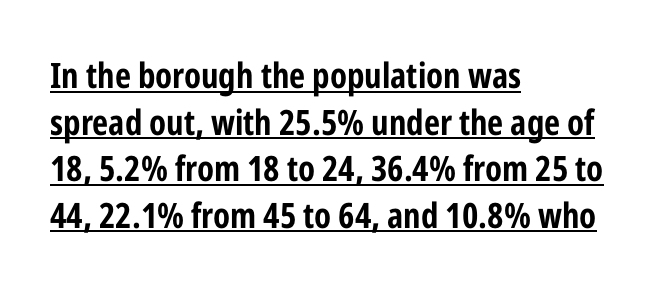
Q: Is the text bold? A: Yes.
Q: Is the text italic (slanted)? A: No, it is upright.
Q: Is the typeface a serif or a sans-serif typeface? A: Sans-serif.
Q: Is the text underlined? A: Yes.
Q: How is the paragraph aligned? A: Left-aligned.
Q: Is the spacing between letters normal or unusually wide? A: Normal.
Q: Is the spacing between lines tight, normal or loose? A: Normal.
Q: Width (condensed, normal, or wide)? A: Condensed.
Q: Stroke contrast? A: Low.
Q: x-height? A: Medium.
Q: Monospaced? A: No.
